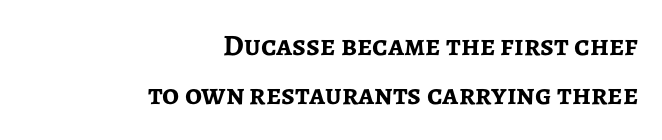
Q: Is the text bold? A: Yes.
Q: Is the text italic (slanted)? A: No, it is upright.
Q: Is the typeface a serif or a sans-serif typeface? A: Sans-serif.
Q: Is the text underlined? A: No.
Q: How is the paragraph aligned? A: Right-aligned.
Q: Is the spacing between letters normal or unusually wide? A: Normal.
Q: Is the spacing between lines tight, normal or loose? A: Normal.
Q: Width (condensed, normal, or wide)? A: Normal.
Q: Stroke contrast? A: Low.
Q: x-height? A: Medium.
Q: Monospaced? A: No.
